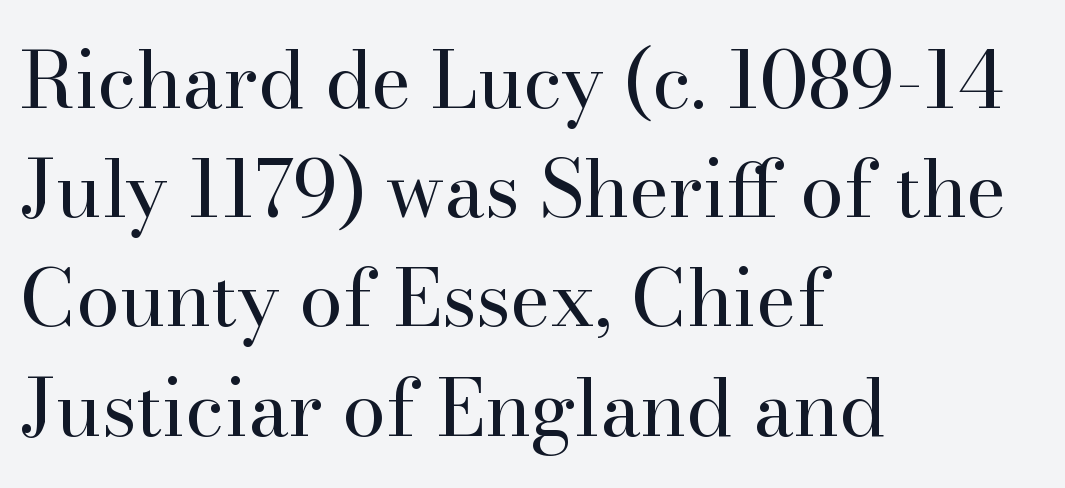
{"serif": "yes", "italic": "no", "bold": "no", "weight": "regular", "width": "normal", "stroke_contrast": "high", "x_height": "small", "monospaced": "no", "underline": "no", "align": "left", "line_spacing": "normal", "line_spacing_ratio": 1.4, "letter_spacing": "normal", "letter_spacing_em": 0.0, "glyph_px": 78}
